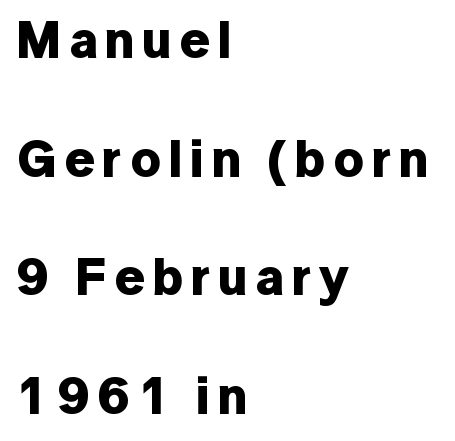
{"serif": "no", "italic": "no", "bold": "yes", "weight": "bold", "width": "normal", "stroke_contrast": "low", "x_height": "medium", "monospaced": "no", "underline": "no", "align": "left", "line_spacing": "loose", "line_spacing_ratio": 2.28, "glyph_px": 52}
